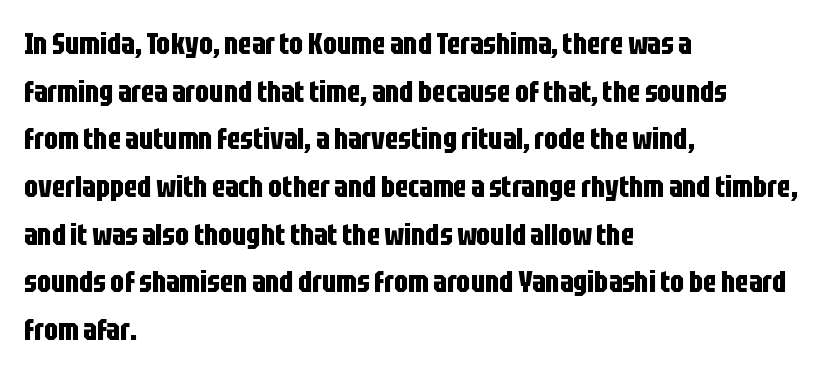
The ragged edge is on the right, which tells us the setting is flush left. The letters stand upright; this is a roman face. A full-strength bold gives these letters their thick strokes. Baseline-to-baseline distance is the conventional proportion of letter height. Think of a printed novel: that variable character pitch is what you see here.
